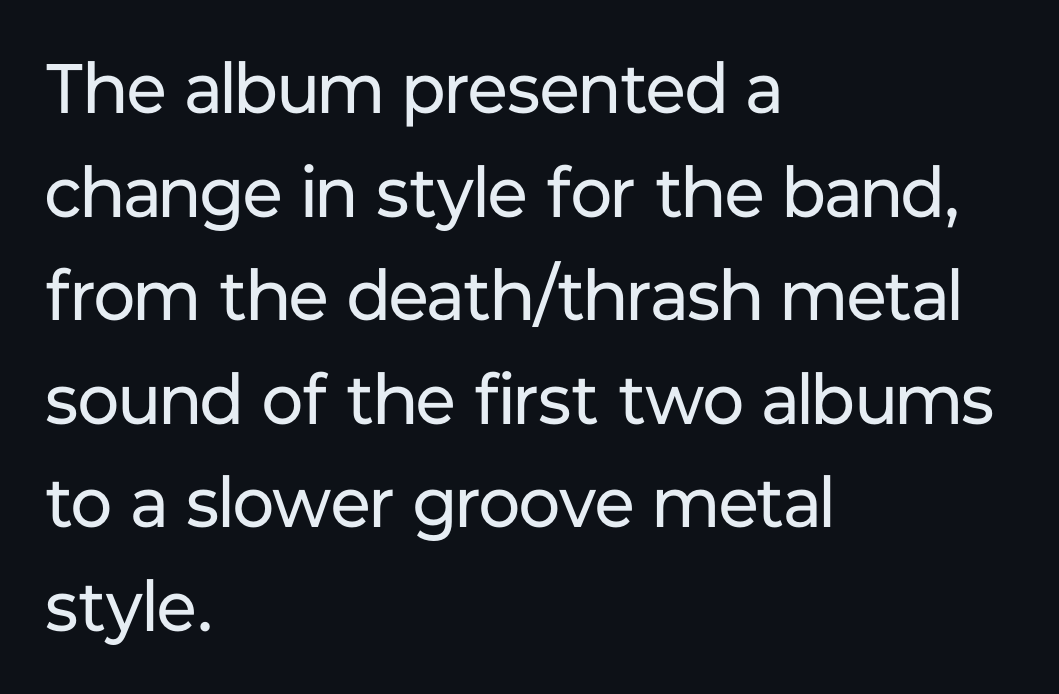
Q: Is the text bold? A: No.
Q: Is the text italic (slanted)? A: No, it is upright.
Q: Is the typeface a serif or a sans-serif typeface? A: Sans-serif.
Q: Is the text underlined? A: No.
Q: How is the paragraph aligned? A: Left-aligned.
Q: Is the spacing between letters normal or unusually wide? A: Normal.
Q: Is the spacing between lines tight, normal or loose? A: Normal.
Q: Width (condensed, normal, or wide)? A: Normal.
Q: Stroke contrast? A: Low.
Q: x-height? A: Medium.
Q: Monospaced? A: No.
